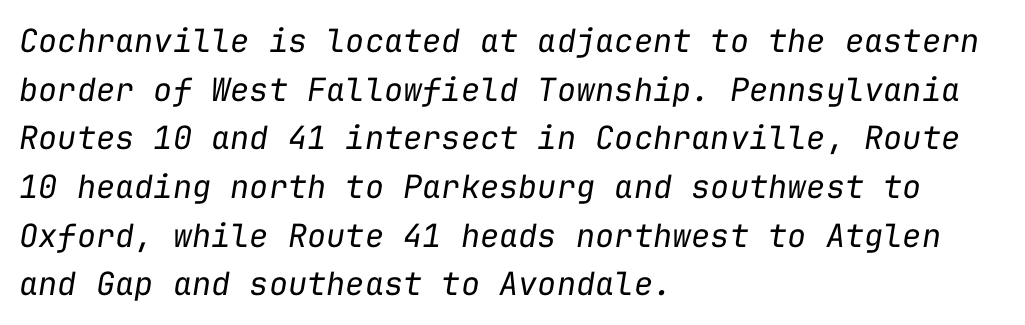
Quick note: interline space is typical. This sample is left-justified, so line endings fall wherever the words run out. A light-to-regular cut is what we see here. Type without underlining.
